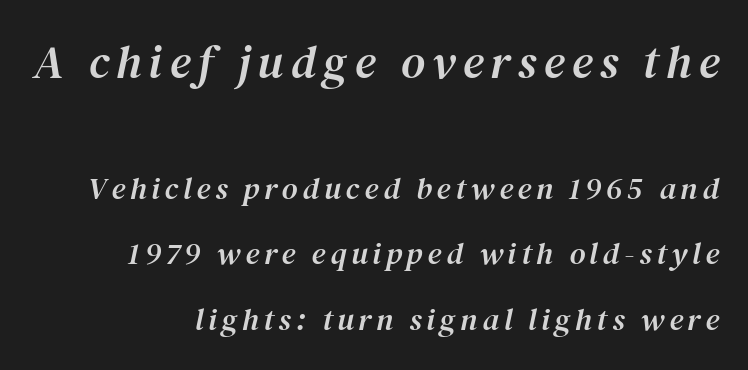
Q: Is the text italic (slanted)? A: Yes, it leans right by about 12 degrees.
Q: Is the typeface a serif or a sans-serif typeface? A: Serif.
Q: Is the text underlined? A: No.
Q: How is the paragraph aligned? A: Right-aligned.
Q: Is the spacing between lines tight, normal or loose? A: Loose.
Q: Which block of text is set in a larger size, the first (top) or the second (bottom)? A: The first (top) one.
Q: Width (condensed, normal, or wide)? A: Normal.
Q: Stroke contrast? A: Medium.
Q: x-height? A: Medium.
Q: Monospaced? A: No.
